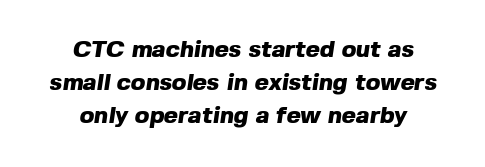
Weight check: bold — yes, fully. Layout note: lines centered. Nobody touched the tracking dial on this one. The lines sit at an ordinary, default distance from one another. Nobody drew a line under any word here.
